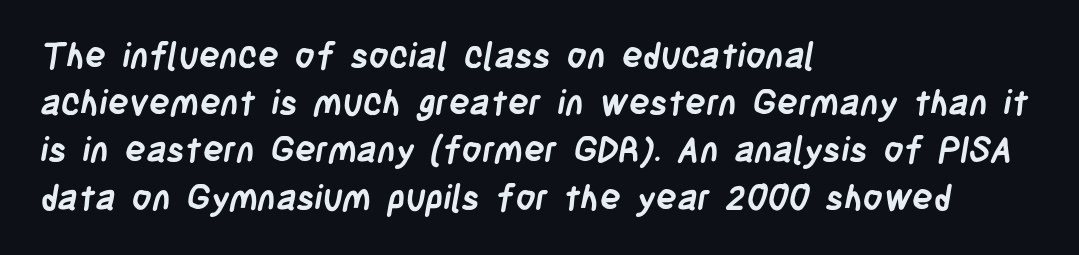
Q: Is the text bold? A: Yes.
Q: Is the typeface a serif or a sans-serif typeface? A: Sans-serif.
Q: Is the text underlined? A: No.
Q: How is the paragraph aligned? A: Left-aligned.
Q: Is the spacing between letters normal or unusually wide? A: Normal.
Q: Is the spacing between lines tight, normal or loose? A: Normal.
Q: Width (condensed, normal, or wide)? A: Condensed.
Q: Stroke contrast? A: Low.
Q: x-height? A: Large.
Q: Monospaced? A: No.
